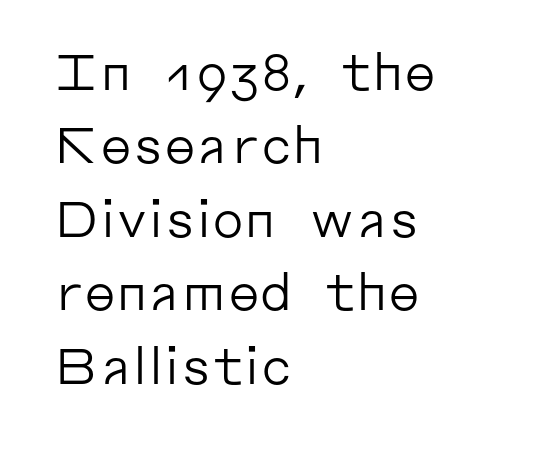
Each new line begins a customary step beneath the previous one. Glance below the letters and you will spot only blank space. This rendering leaves character spacing at its baseline value. This is the regular roman posture of the typeface.
